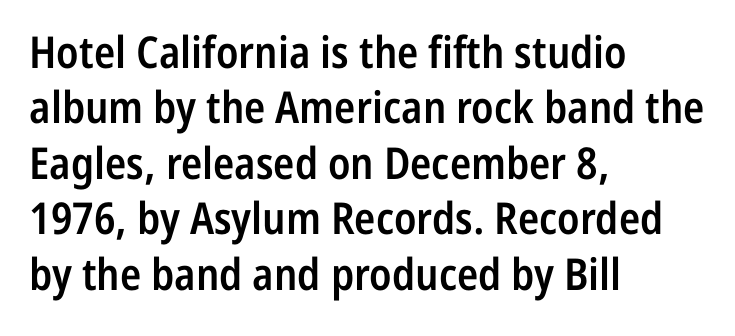
The gap between lines stays unmarked. Does the weight exceed regular? Yes, but only to semibold. The leading is moderate, giving the passage an even texture. The letters carry no serifs — their stems end cleanly without finishing strokes. Horizontally, the lines are justified to the leading edge only. Proportional: the letters do not fall into vertical columns.
